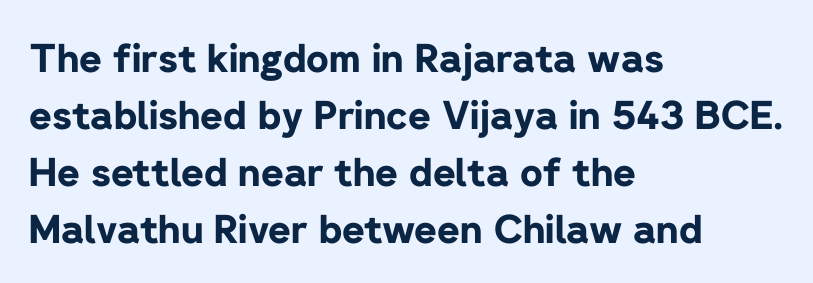
Posture: straight, roman, zero tilt. Type without underlining. Chunky letters — that's bold for sure. Whoever set this chose a conventional vertical rhythm. A typesetter would label this face a sans.
